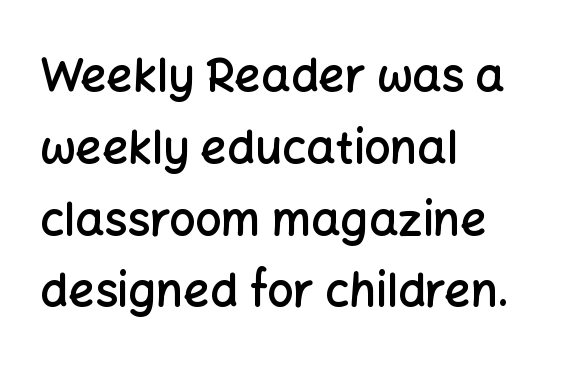
The image shows 46 px semibold sans-serif type, upright; set left-aligned, normal line spacing (1.56x), normal letter spacing, not underlined; low stroke contrast and a medium x-height.
